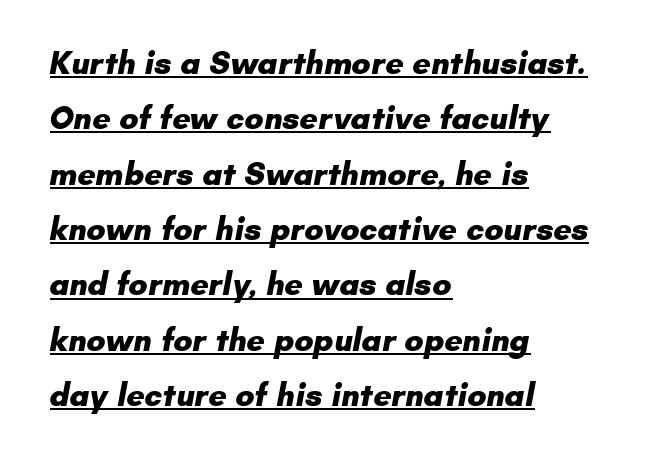
Q: Is the text bold? A: Yes.
Q: Is the typeface a serif or a sans-serif typeface? A: Sans-serif.
Q: Is the text underlined? A: Yes.
Q: How is the paragraph aligned? A: Left-aligned.
Q: Is the spacing between letters normal or unusually wide? A: Normal.
Q: Width (condensed, normal, or wide)? A: Normal.
Q: Stroke contrast? A: Low.
Q: x-height? A: Small.
Q: Monospaced? A: No.
